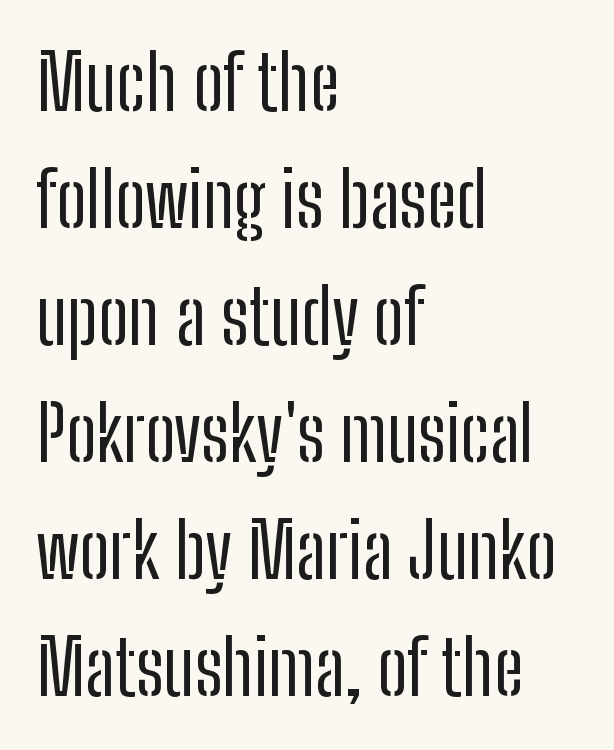
{"serif": "no", "italic": "no", "bold": "no", "weight": "regular", "width": "condensed", "stroke_contrast": "low", "x_height": "medium", "monospaced": "no", "underline": "no", "align": "left", "line_spacing": "normal", "line_spacing_ratio": 1.54, "letter_spacing": "normal", "letter_spacing_em": 0.0, "glyph_px": 76}
